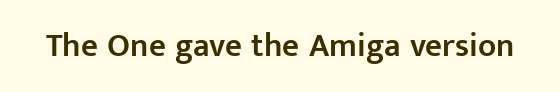
These lines keep a tight, regular rhythm from letter to letter. Do the characters align in a grid? No, the font is proportional. Only glyphs here, with clear space below each row. The font's upright variant was chosen for this text.
